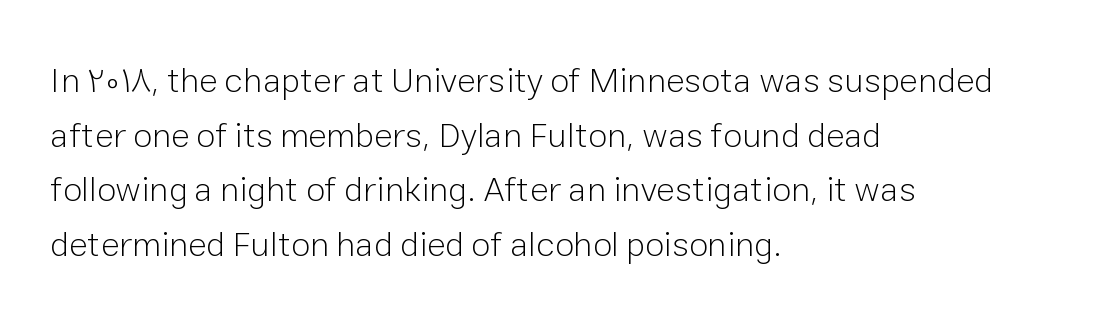
Q: Is the text bold? A: No.
Q: Is the text italic (slanted)? A: No, it is upright.
Q: Is the typeface a serif or a sans-serif typeface? A: Sans-serif.
Q: Is the text underlined? A: No.
Q: How is the paragraph aligned? A: Left-aligned.
Q: Is the spacing between letters normal or unusually wide? A: Normal.
Q: Is the spacing between lines tight, normal or loose? A: Normal.
Q: Width (condensed, normal, or wide)? A: Normal.
Q: Stroke contrast? A: Low.
Q: x-height? A: Medium.
Q: Monospaced? A: No.
